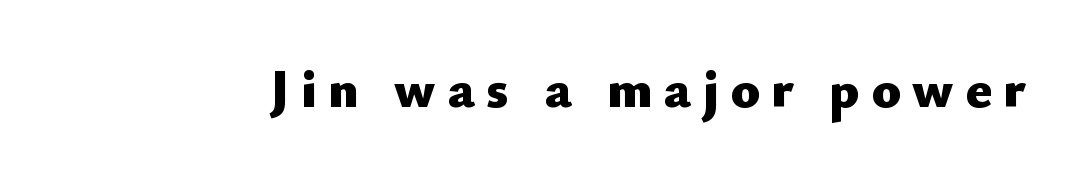
Letterform terminals end flat and unadorned throughout the passage. Strokes here are thick enough to call this a true bold. Is the letter spacing exaggerated? Yes — the characters are pushed far apart. Clear beneath every line of the passage. Designer's note — italics off, roman on. Character widths vary here, with narrow letters taking less room than wide ones.
